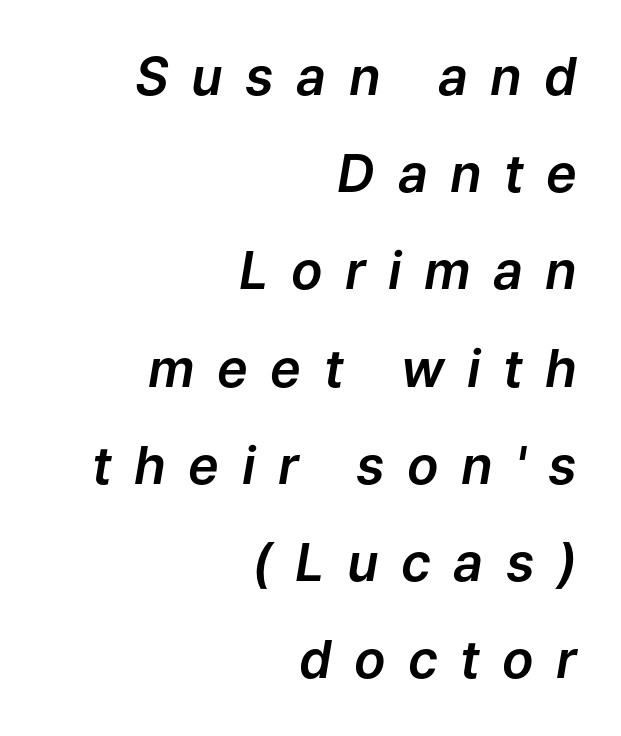
{"italic": "yes", "lean": "right", "slant_degrees": 9, "width": "normal", "stroke_contrast": "low", "x_height": "medium", "monospaced": "no", "underline": "no", "align": "right", "line_spacing_ratio": 1.87, "letter_spacing": "wide", "letter_spacing_em": 0.43, "glyph_px": 52}
